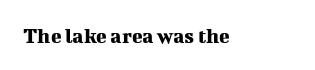
Q: Is the text italic (slanted)? A: No, it is upright.
Q: Is the text underlined? A: No.
Q: Is the spacing between letters normal or unusually wide? A: Normal.
